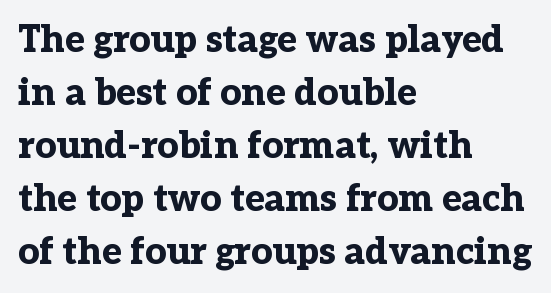
Spacing verdict: proportional, widths tailored to each character. Ascenders rise straight up at ninety degrees. The rows are spaced the way most documents space them. Strong, thick strokes mark this as bold type. This rendering leaves character spacing at its baseline value. Clear beneath every line of the passage.
